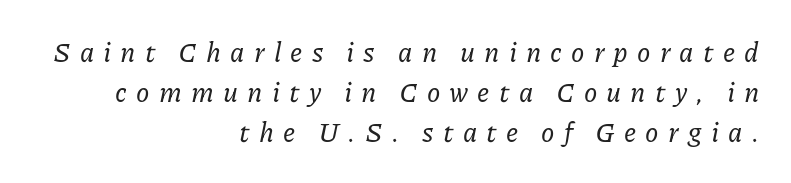
The image shows 27 px text type, italic (leaning right); set right-aligned, normal line spacing (1.48x), unusually wide letter spacing (+0.34 em), not underlined.
